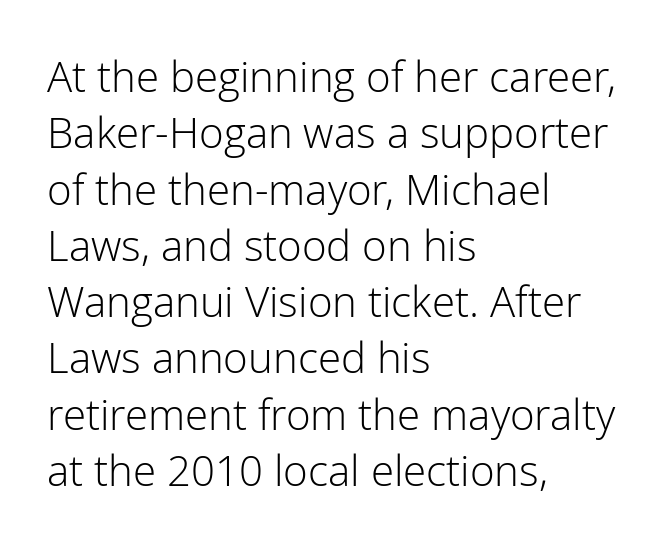
The image shows 42 px light sans-serif type, upright; set left-aligned, normal line spacing (1.34x), normal letter spacing, not underlined; low stroke contrast and a medium x-height.
